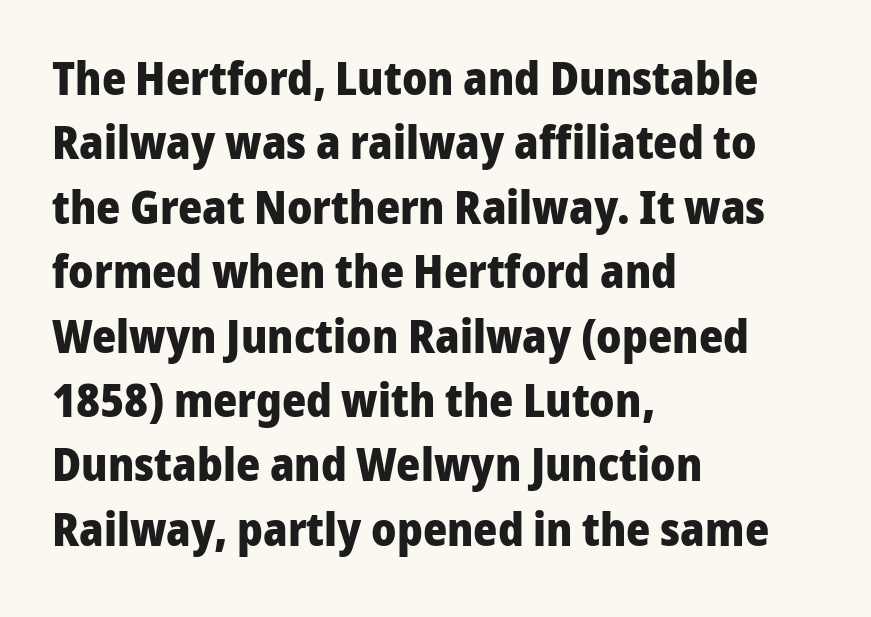
Q: Is the text bold? A: Yes.
Q: Is the text italic (slanted)? A: No, it is upright.
Q: Is the typeface a serif or a sans-serif typeface? A: Sans-serif.
Q: Is the text underlined? A: No.
Q: How is the paragraph aligned? A: Left-aligned.
Q: Is the spacing between letters normal or unusually wide? A: Normal.
Q: Is the spacing between lines tight, normal or loose? A: Normal.
Q: Width (condensed, normal, or wide)? A: Normal.
Q: Stroke contrast? A: Low.
Q: x-height? A: Medium.
Q: Monospaced? A: No.
